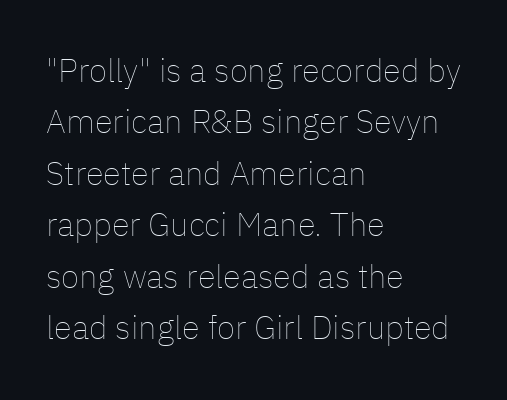
This is not heavy type; no bold has been used. Each letter keeps its own natural width here, so spacing adapts to shape. The text block is weighted toward the left margin, trailing off unevenly rightward. Has an underline been added? It has not. Unlike italic type, these characters show no tilt at all.
